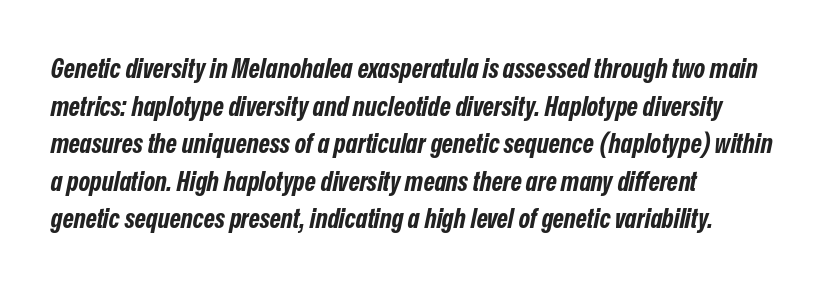
Tall strokes in this sample are angled rather than plumb. Is the type bold? Yes — the strokes are clearly thick and heavy. The rendering anchors every line to the left-hand side. Plain, unruled lines of type. Here the glyphs are tracked normally, forming tight word shapes. A normal amount of white space separates one row of letters from the next.
